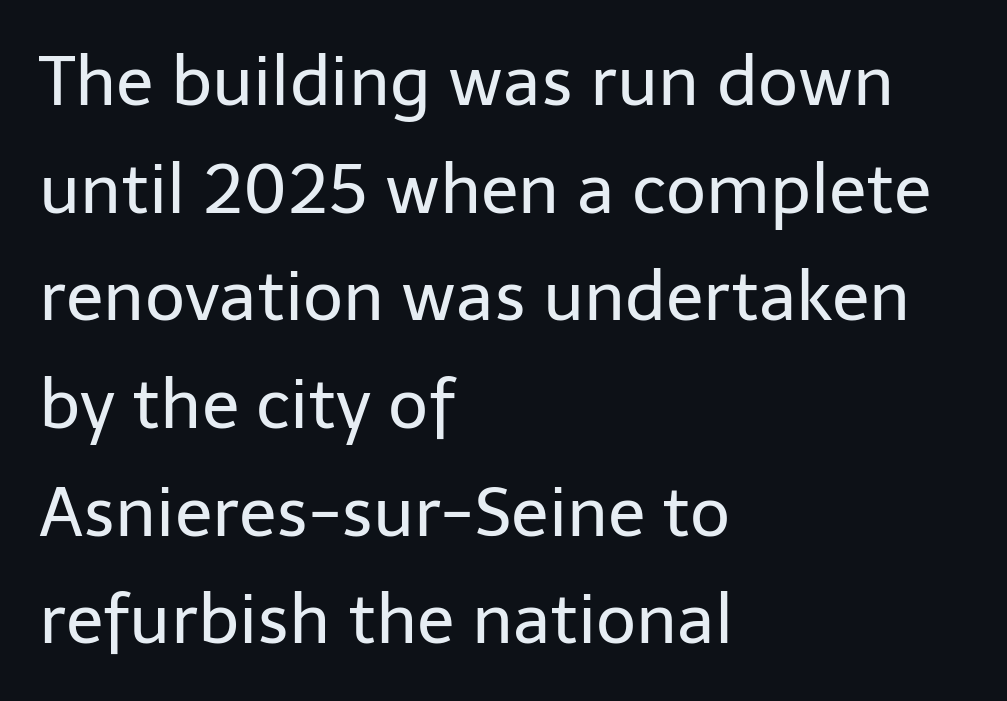
Q: Is the text bold? A: No.
Q: Is the text italic (slanted)? A: No, it is upright.
Q: Is the typeface a serif or a sans-serif typeface? A: Sans-serif.
Q: Is the text underlined? A: No.
Q: How is the paragraph aligned? A: Left-aligned.
Q: Is the spacing between letters normal or unusually wide? A: Normal.
Q: Is the spacing between lines tight, normal or loose? A: Normal.
Q: Width (condensed, normal, or wide)? A: Normal.
Q: Stroke contrast? A: Low.
Q: x-height? A: Medium.
Q: Monospaced? A: No.
